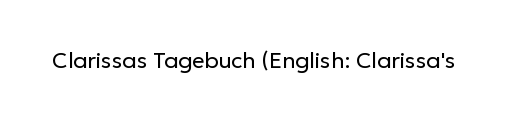
The image shows 22 px text type, upright; set normal letter spacing, not underlined.
